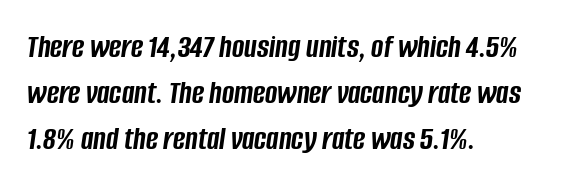
Q: Is the text bold? A: Yes.
Q: Is the text italic (slanted)? A: Yes, it leans right by about 8 degrees.
Q: Is the text underlined? A: No.
Q: How is the paragraph aligned? A: Left-aligned.
Q: Is the spacing between letters normal or unusually wide? A: Normal.
Q: Is the spacing between lines tight, normal or loose? A: Normal.
Q: Width (condensed, normal, or wide)? A: Condensed.
Q: Stroke contrast? A: Low.
Q: x-height? A: Large.
Q: Monospaced? A: No.
